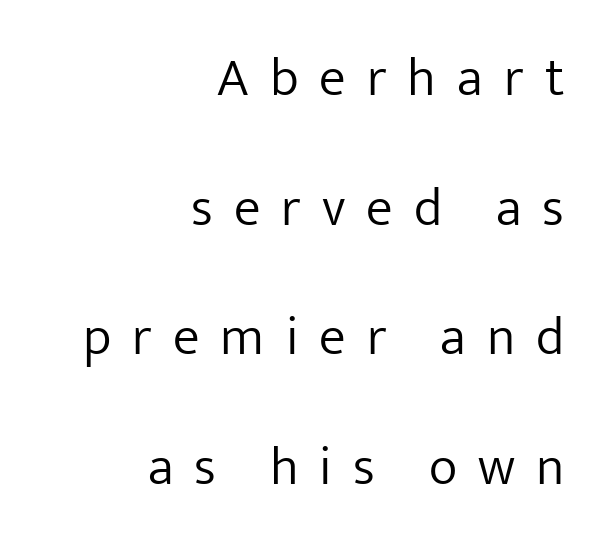
{"serif": "no", "italic": "no", "bold": "no", "weight": "light", "width": "normal", "stroke_contrast": "low", "x_height": "medium", "monospaced": "no", "underline": "no", "align": "right", "line_spacing": "loose", "line_spacing_ratio": 2.4, "letter_spacing": "wide", "letter_spacing_em": 0.39, "glyph_px": 54}
